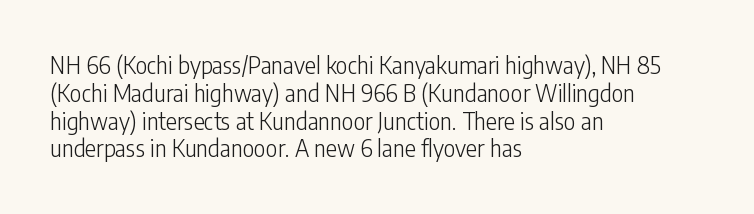
{"italic": "no", "bold": "no", "underline": "no", "align": "left", "line_spacing_ratio": 1.21, "letter_spacing": "normal", "letter_spacing_em": 0.0, "glyph_px": 23}
